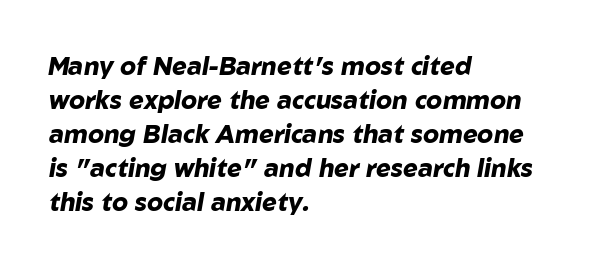
The image shows 25 px bold type, italic (leaning right); set left-aligned, normal line spacing (1.36x), normal letter spacing, not underlined.
